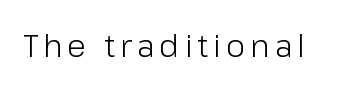
Q: Is the text bold? A: No.
Q: Is the text italic (slanted)? A: No, it is upright.
Q: Is the typeface a serif or a sans-serif typeface? A: Sans-serif.
Q: Is the text underlined? A: No.
Q: Width (condensed, normal, or wide)? A: Normal.
Q: Stroke contrast? A: Low.
Q: x-height? A: Medium.
Q: Monospaced? A: No.
